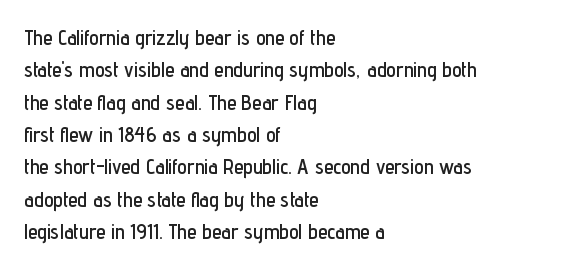
The image shows 21 px text type, upright; set left-aligned, normal line spacing (1.54x), normal letter spacing, not underlined.
